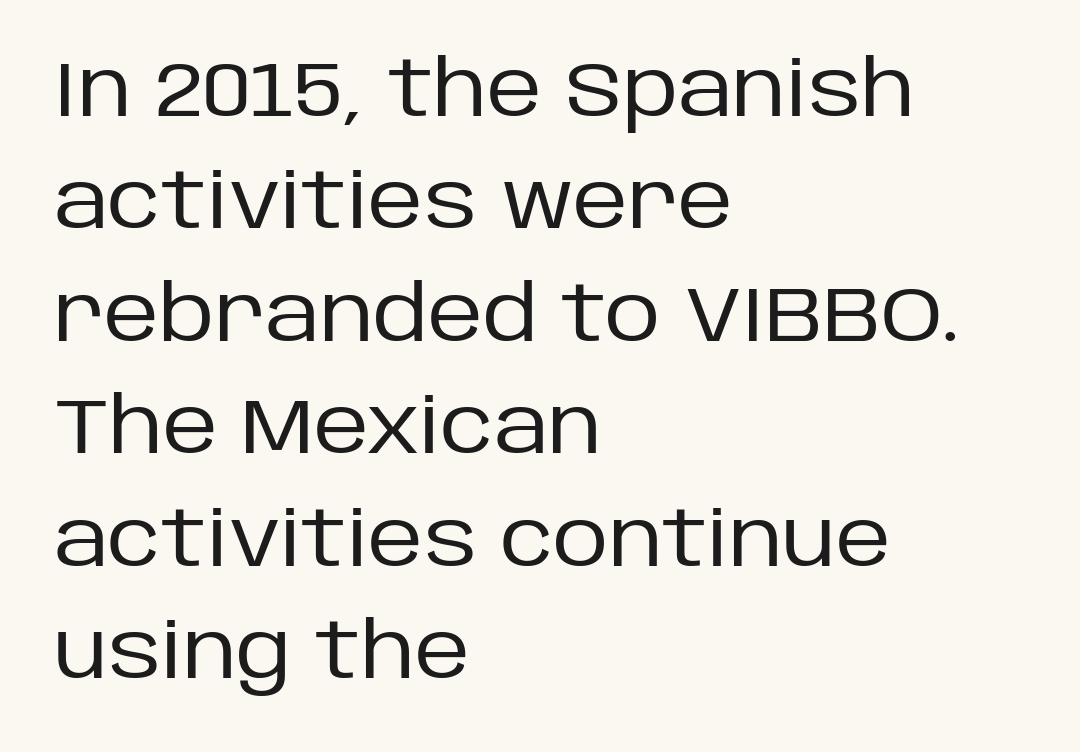
{"serif": "no", "italic": "no", "bold": "no", "weight": "regular", "width": "normal", "stroke_contrast": "low", "x_height": "large", "monospaced": "no", "underline": "no", "align": "left", "line_spacing": "normal", "line_spacing_ratio": 1.46, "letter_spacing": "normal", "letter_spacing_em": 0.0, "glyph_px": 77}
